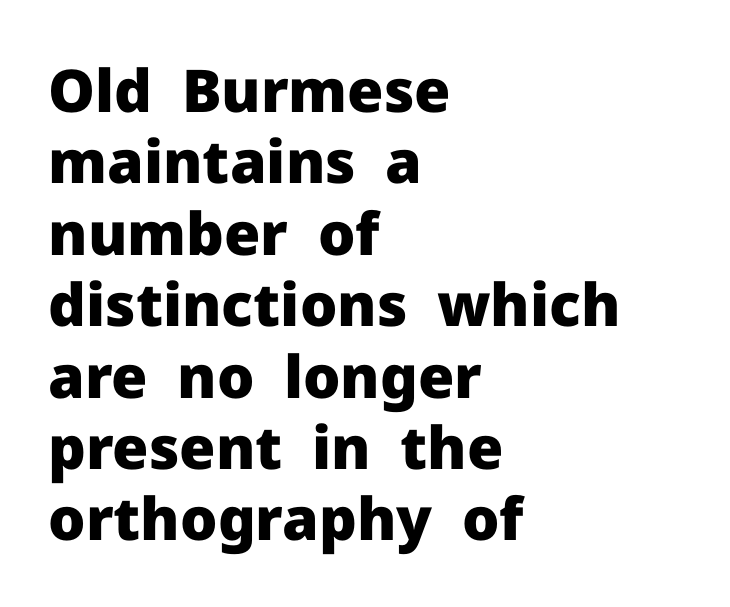
The image shows 59 px heavy sans-serif type, upright; set left-aligned, line spacing 1.21x, normal letter spacing, not underlined; low stroke contrast and a medium x-height.
